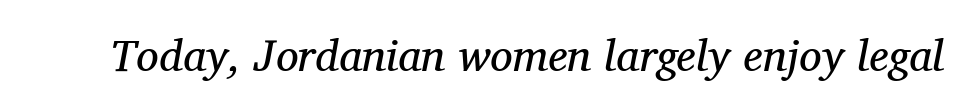
Q: Is the text bold? A: No.
Q: Is the text italic (slanted)? A: Yes, it leans right by about 11 degrees.
Q: Is the typeface a serif or a sans-serif typeface? A: Serif.
Q: Is the text underlined? A: No.
Q: Is the spacing between letters normal or unusually wide? A: Normal.
Q: Width (condensed, normal, or wide)? A: Normal.
Q: Stroke contrast? A: Medium.
Q: x-height? A: Medium.
Q: Monospaced? A: No.
